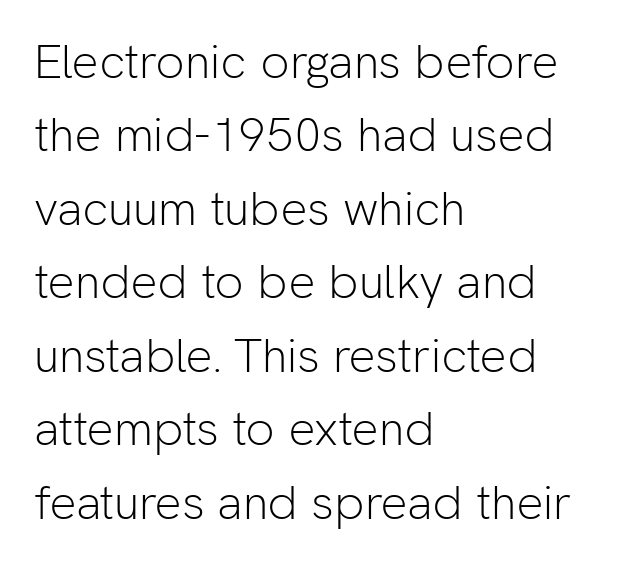
The image shows 48 px light sans-serif type, upright; set left-aligned, normal line spacing (1.53x), normal letter spacing, not underlined; low stroke contrast and a medium x-height.
